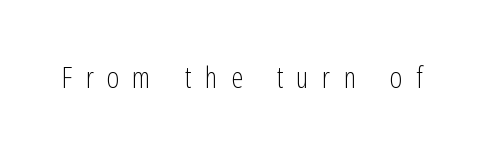
The image shows 30 px light, condensed sans-serif type, upright; set unusually wide letter spacing (+0.44 em), not underlined; low stroke contrast and a medium x-height.
